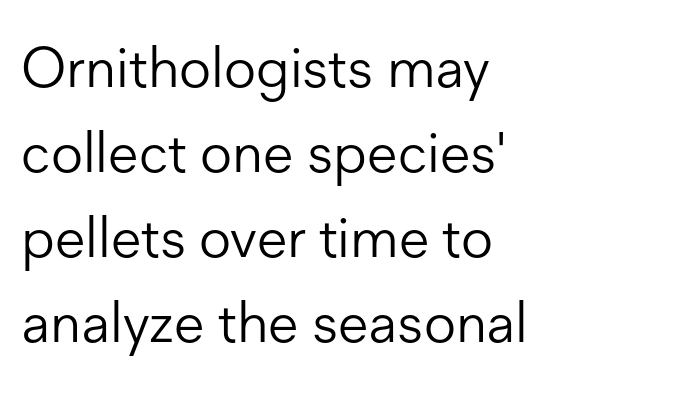
{"serif": "no", "italic": "no", "bold": "no", "weight": "light", "width": "normal", "stroke_contrast": "low", "x_height": "medium", "monospaced": "no", "underline": "no", "align": "left", "line_spacing": "normal", "line_spacing_ratio": 1.52, "letter_spacing": "normal", "letter_spacing_em": 0.0, "glyph_px": 56}
